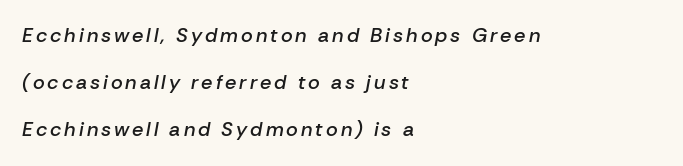
Plain, unruled lines of type. Each new line begins a long way beneath the previous one. The passage is arranged the way most books set body copy — flush left. Moderately thickened strokes mark this as semibold type. If you drew a line through each stem, it would be angled.
